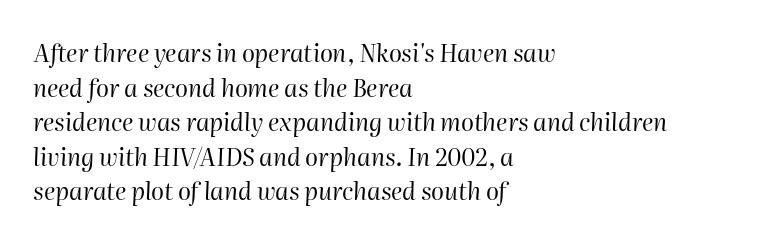
Q: Is the text bold? A: No.
Q: Is the text italic (slanted)? A: Yes, it leans right by about 2 degrees.
Q: Is the text underlined? A: No.
Q: How is the paragraph aligned? A: Left-aligned.
Q: Is the spacing between letters normal or unusually wide? A: Normal.
Q: Is the spacing between lines tight, normal or loose? A: Normal.
